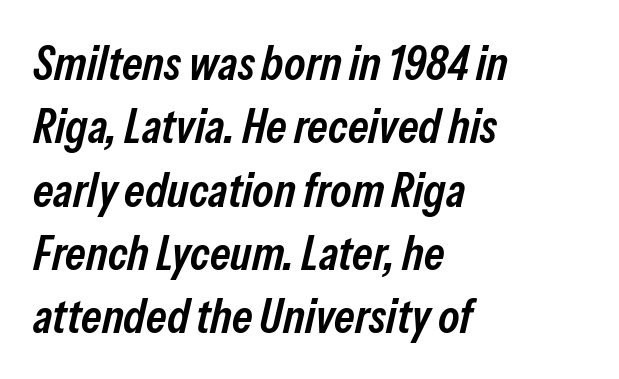
{"italic": "yes", "lean": "right", "slant_degrees": 13, "bold": "semi", "weight": "semibold", "width": "condensed", "stroke_contrast": "low", "x_height": "medium", "monospaced": "no", "underline": "no", "align": "left", "line_spacing": "normal", "line_spacing_ratio": 1.32, "letter_spacing": "normal", "letter_spacing_em": 0.0, "glyph_px": 48}
